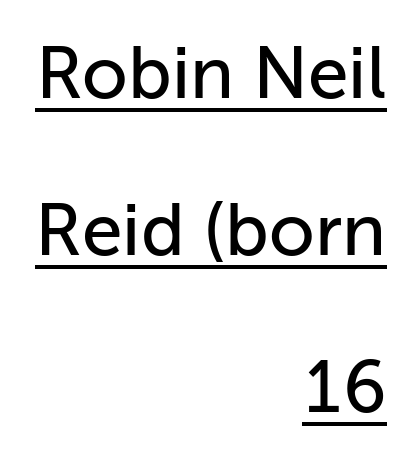
Q: Is the text italic (slanted)? A: No, it is upright.
Q: Is the typeface a serif or a sans-serif typeface? A: Sans-serif.
Q: Is the text underlined? A: Yes.
Q: How is the paragraph aligned? A: Right-aligned.
Q: Is the spacing between letters normal or unusually wide? A: Normal.
Q: Is the spacing between lines tight, normal or loose? A: Loose.
Q: Width (condensed, normal, or wide)? A: Normal.
Q: Stroke contrast? A: Low.
Q: x-height? A: Medium.
Q: Monospaced? A: No.
